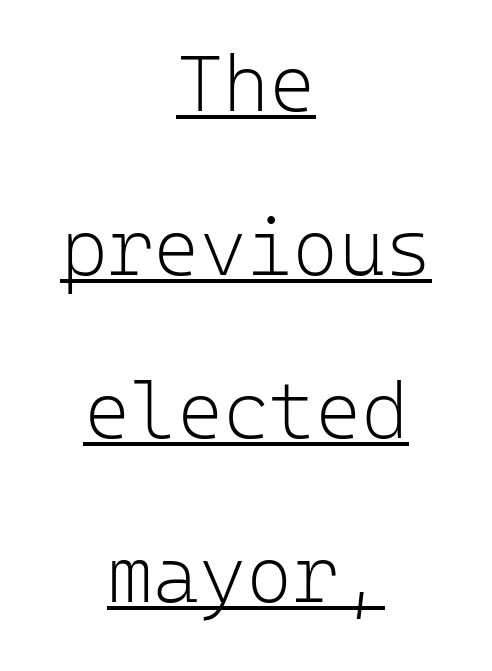
Q: Is the text bold? A: No.
Q: Is the text italic (slanted)? A: No, it is upright.
Q: Is the typeface a serif or a sans-serif typeface? A: Sans-serif.
Q: Is the text underlined? A: Yes.
Q: How is the paragraph aligned? A: Centered.
Q: Is the spacing between letters normal or unusually wide? A: Normal.
Q: Is the spacing between lines tight, normal or loose? A: Loose.
Q: Width (condensed, normal, or wide)? A: Normal.
Q: Stroke contrast? A: Low.
Q: x-height? A: Medium.
Q: Monospaced? A: Yes.
